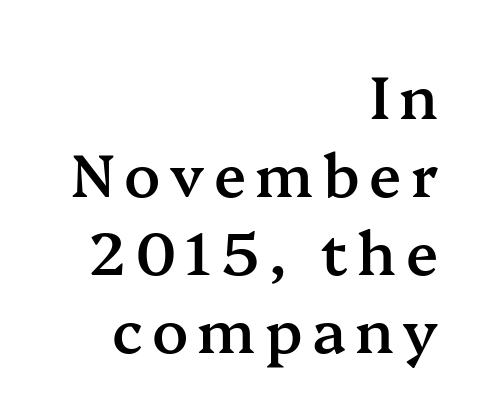
Q: Is the text bold? A: Semi-bold.
Q: Is the text italic (slanted)? A: No, it is upright.
Q: Is the typeface a serif or a sans-serif typeface? A: Serif.
Q: Is the text underlined? A: No.
Q: How is the paragraph aligned? A: Right-aligned.
Q: Is the spacing between lines tight, normal or loose? A: Normal.
Q: Width (condensed, normal, or wide)? A: Normal.
Q: Stroke contrast? A: Medium.
Q: x-height? A: Medium.
Q: Monospaced? A: No.
